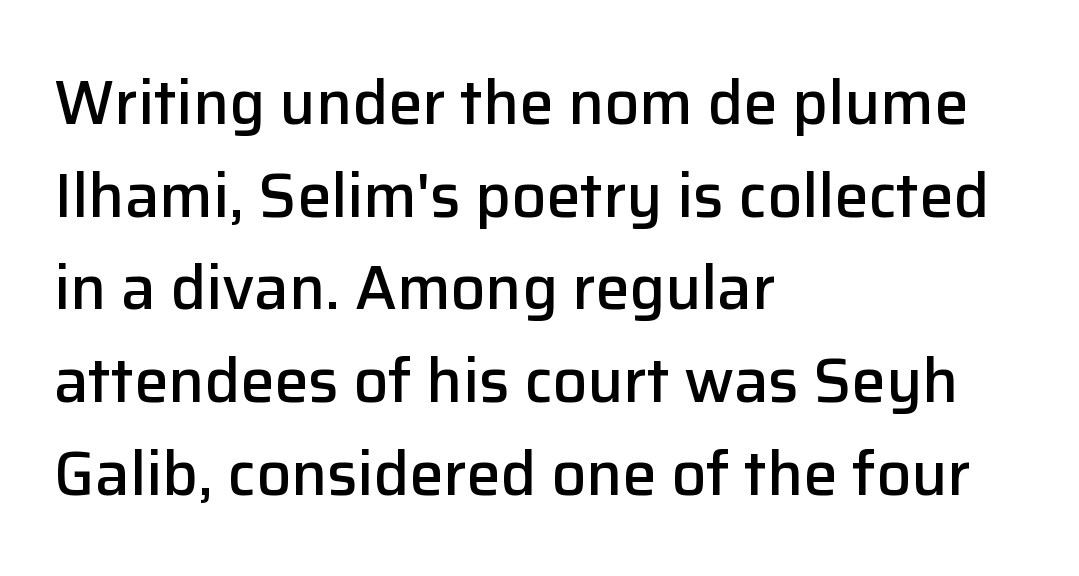
Q: Is the text bold? A: Semi-bold.
Q: Is the text italic (slanted)? A: No, it is upright.
Q: Is the typeface a serif or a sans-serif typeface? A: Sans-serif.
Q: Is the text underlined? A: No.
Q: How is the paragraph aligned? A: Left-aligned.
Q: Is the spacing between letters normal or unusually wide? A: Normal.
Q: Is the spacing between lines tight, normal or loose? A: Normal.
Q: Width (condensed, normal, or wide)? A: Normal.
Q: Stroke contrast? A: Low.
Q: x-height? A: Medium.
Q: Monospaced? A: No.
